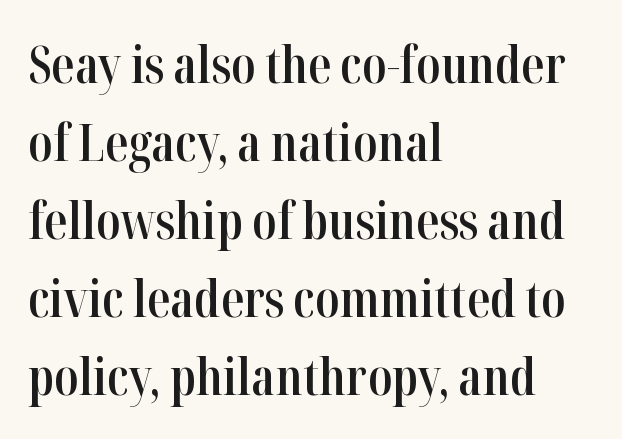
The image shows 51 px semibold, condensed serif type, upright; set left-aligned, normal line spacing (1.53x), normal letter spacing, not underlined; high stroke contrast and a medium x-height.
